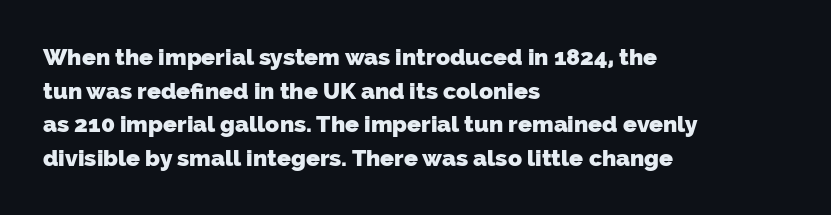
Q: Is the text bold? A: Yes.
Q: Is the text underlined? A: No.
Q: How is the paragraph aligned? A: Left-aligned.
Q: Is the spacing between letters normal or unusually wide? A: Normal.
Q: Is the spacing between lines tight, normal or loose? A: Normal.
